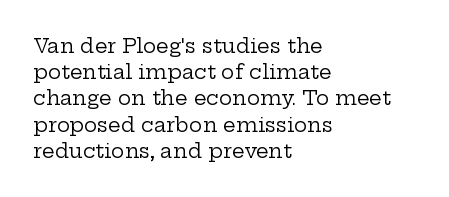
Q: Is the text bold? A: No.
Q: Is the text italic (slanted)? A: No, it is upright.
Q: Is the text underlined? A: No.
Q: How is the paragraph aligned? A: Left-aligned.
Q: Is the spacing between letters normal or unusually wide? A: Normal.
Q: Is the spacing between lines tight, normal or loose? A: Normal.
